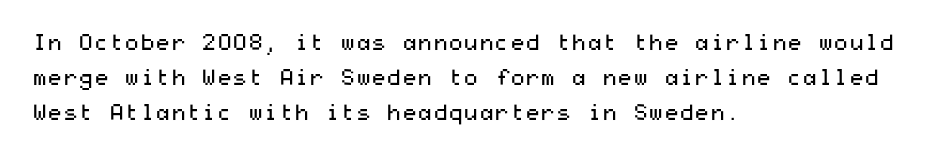
Q: Is the text bold? A: No.
Q: Is the text italic (slanted)? A: No, it is upright.
Q: Is the text underlined? A: No.
Q: How is the paragraph aligned? A: Left-aligned.
Q: Is the spacing between letters normal or unusually wide? A: Normal.
Q: Is the spacing between lines tight, normal or loose? A: Normal.
